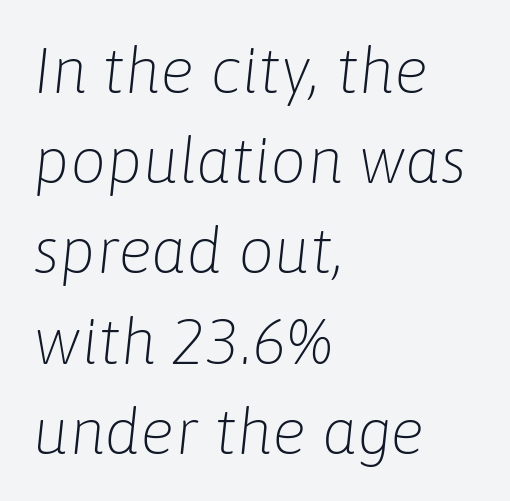
{"italic": "yes", "lean": "right", "slant_degrees": 6, "bold": "no", "weight": "light", "width": "normal", "stroke_contrast": "low", "x_height": "medium", "monospaced": "no", "underline": "no", "align": "left", "line_spacing": "normal", "line_spacing_ratio": 1.41, "letter_spacing": "normal", "letter_spacing_em": 0.0, "glyph_px": 64}
